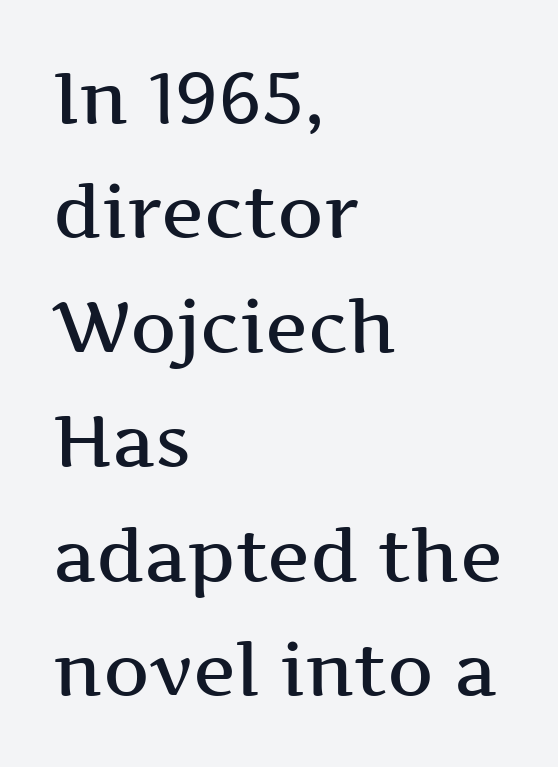
The image shows 72 px semibold, wide serif type, upright; set left-aligned, normal line spacing (1.59x), normal letter spacing, not underlined; medium stroke contrast and a medium x-height.
